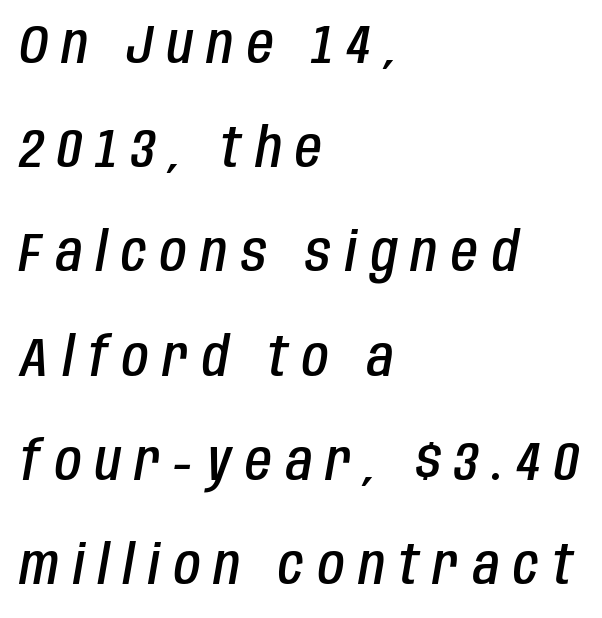
Q: Is the text bold? A: Semi-bold.
Q: Is the text italic (slanted)? A: Yes, it leans right by about 10 degrees.
Q: Is the text underlined? A: No.
Q: How is the paragraph aligned? A: Left-aligned.
Q: Is the spacing between letters normal or unusually wide? A: Unusually wide.
Q: Is the spacing between lines tight, normal or loose? A: Loose.
Q: Width (condensed, normal, or wide)? A: Condensed.
Q: Stroke contrast? A: Low.
Q: x-height? A: Large.
Q: Monospaced? A: No.
